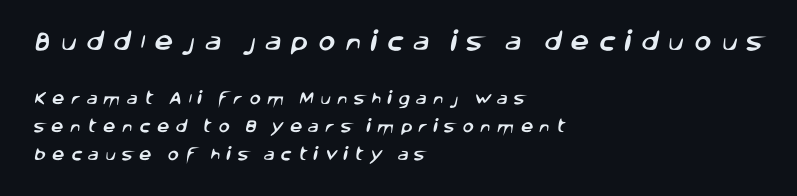
Q: Is the text underlined? A: No.
Q: How is the paragraph aligned? A: Left-aligned.
Q: Is the spacing between letters normal or unusually wide? A: Unusually wide.
Q: Is the spacing between lines tight, normal or loose? A: Loose.
Q: Which block of text is set in a larger size, the first (top) or the second (bottom)? A: The first (top) one.
